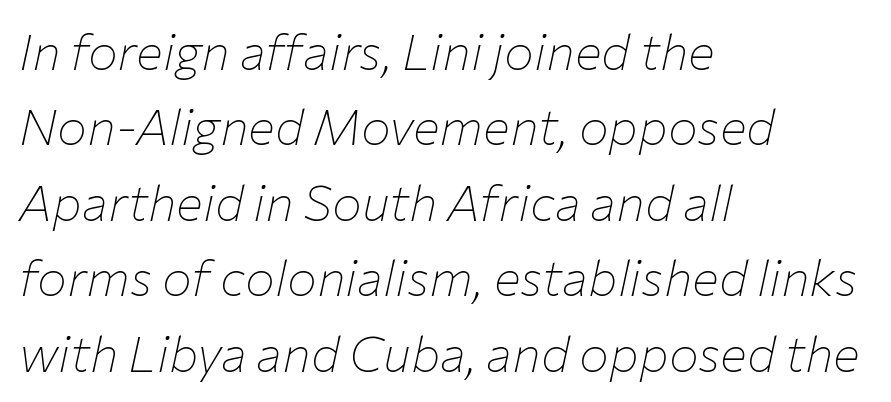
The image shows 50 px thin type, italic (leaning right); set left-aligned, normal line spacing (1.51x), normal letter spacing, not underlined; low stroke contrast and a medium x-height.
